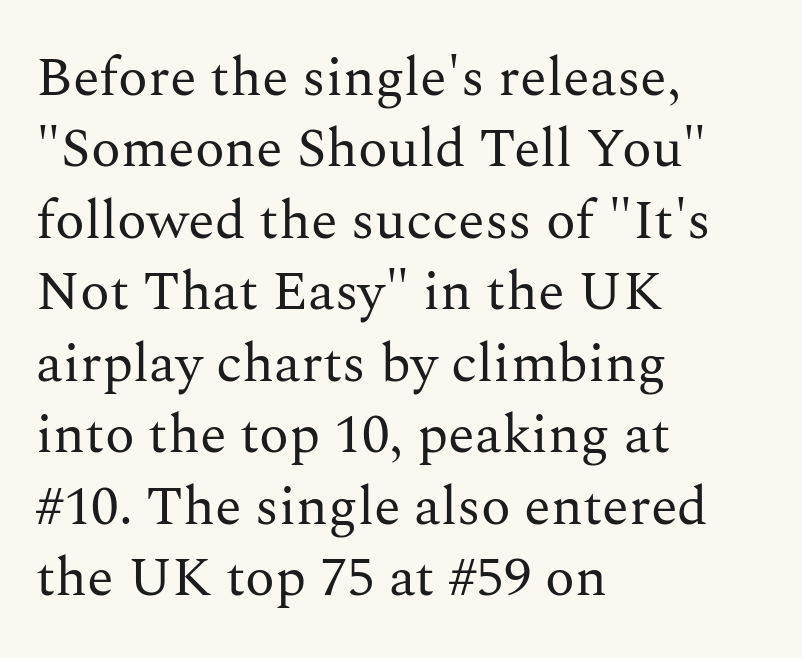
The image shows 55 px regular-weight serif type, upright; set left-aligned, normal line spacing (1.3x), normal letter spacing, not underlined; medium stroke contrast and a medium x-height.
